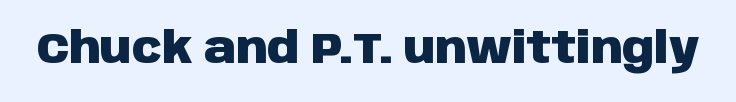
Q: Is the text bold? A: Yes.
Q: Is the text italic (slanted)? A: No, it is upright.
Q: Is the typeface a serif or a sans-serif typeface? A: Sans-serif.
Q: Is the text underlined? A: No.
Q: Is the spacing between letters normal or unusually wide? A: Normal.
Q: Width (condensed, normal, or wide)? A: Normal.
Q: Stroke contrast? A: Low.
Q: x-height? A: Large.
Q: Monospaced? A: No.
